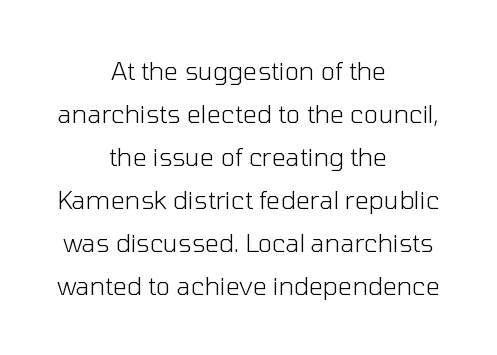
{"italic": "no", "bold": "no", "underline": "no", "align": "center", "line_spacing_ratio": 1.72, "letter_spacing": "normal", "letter_spacing_em": 0.0, "glyph_px": 25}
